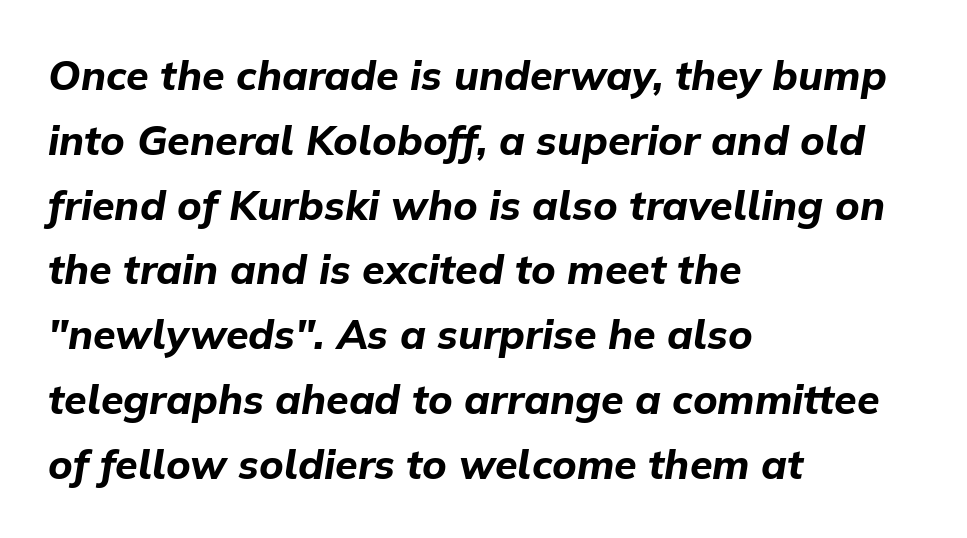
Nobody touched the tracking dial on this one. Slanted lettering throughout. Decoration check: the copy has no underline. A normal amount of white space separates one row of letters from the next. The paragraph shown leans on its left margin.
